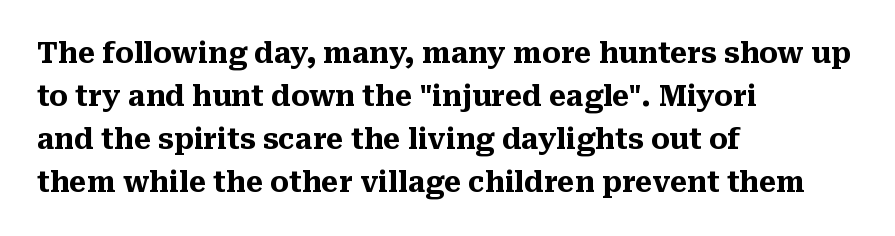
{"serif": "yes", "italic": "no", "bold": "yes", "weight": "heavy", "width": "normal", "stroke_contrast": "medium", "x_height": "medium", "monospaced": "no", "underline": "no", "align": "left", "line_spacing": "normal", "line_spacing_ratio": 1.53, "letter_spacing": "normal", "letter_spacing_em": 0.0, "glyph_px": 28}
